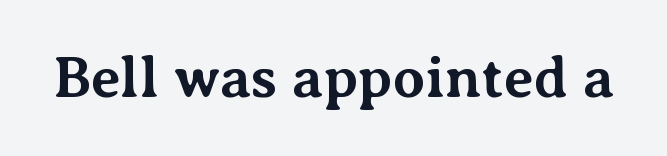
Q: Is the text bold? A: Yes.
Q: Is the text italic (slanted)? A: No, it is upright.
Q: Is the typeface a serif or a sans-serif typeface? A: Serif.
Q: Is the text underlined? A: No.
Q: Is the spacing between letters normal or unusually wide? A: Normal.
Q: Width (condensed, normal, or wide)? A: Normal.
Q: Stroke contrast? A: Medium.
Q: x-height? A: Medium.
Q: Monospaced? A: No.
